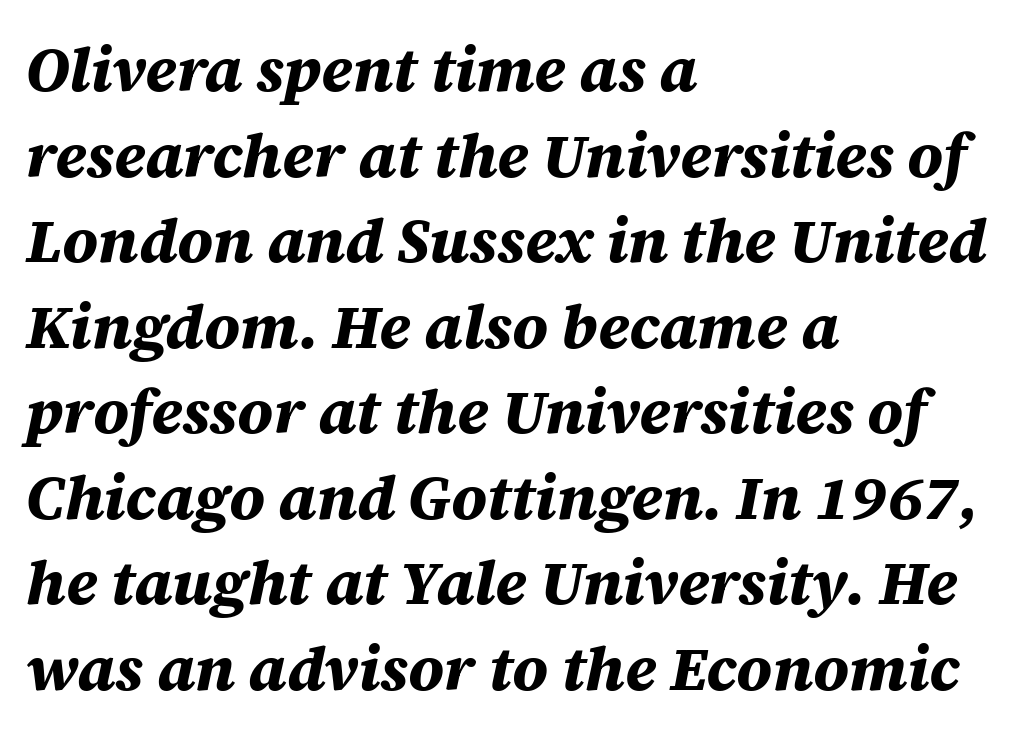
The image shows 62 px bold type, italic (leaning right); set left-aligned, normal line spacing (1.38x), normal letter spacing, not underlined; medium stroke contrast and a large x-height.
